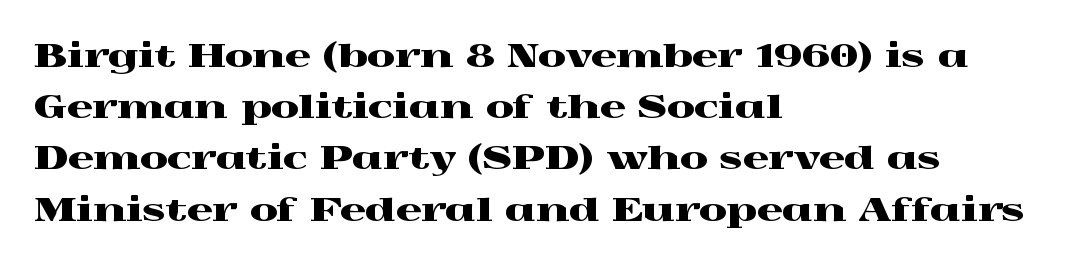
{"serif": "yes", "italic": "no", "width": "wide", "x_height": "medium", "monospaced": "no", "underline": "no", "align": "left", "line_spacing": "normal", "line_spacing_ratio": 1.6, "letter_spacing": "normal", "letter_spacing_em": 0.0, "glyph_px": 32}
